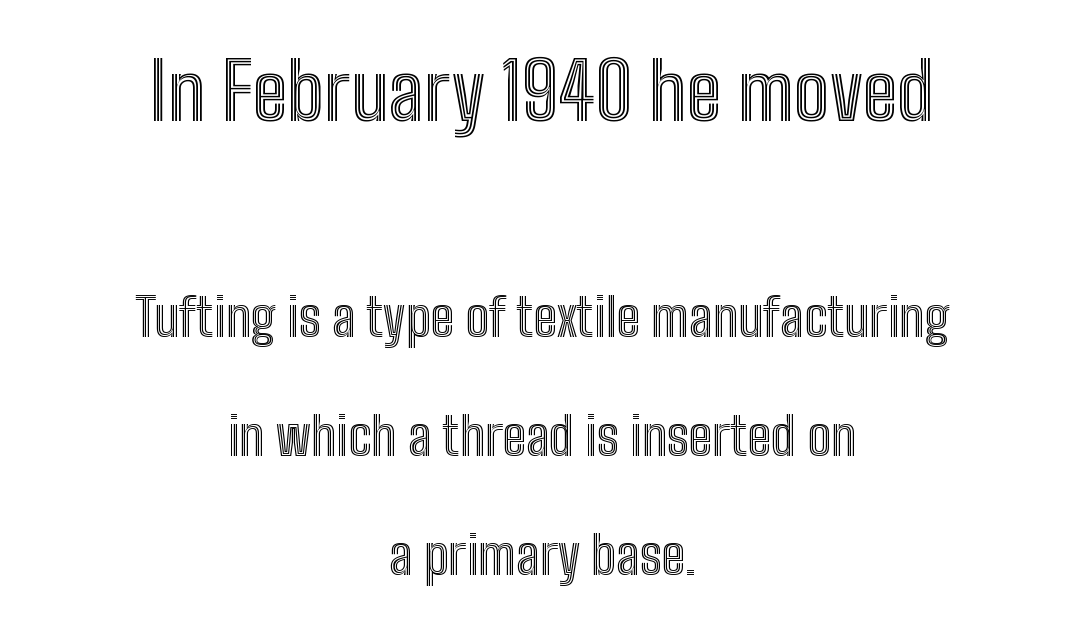
{"italic": "no", "width": "condensed", "x_height": "medium", "monospaced": "no", "underline": "no", "align": "center", "line_spacing": "loose", "line_spacing_ratio": 2.25, "letter_spacing": "normal", "letter_spacing_em": 0.0, "larger_block": "first", "size_ratio": 1.49, "glyph_px": 79}
